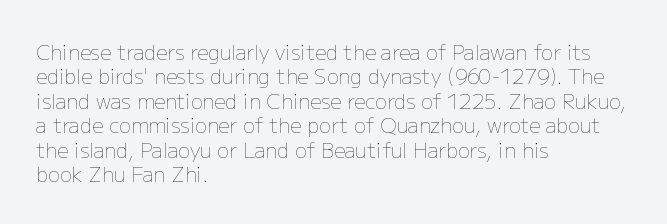
Q: Is the text bold? A: No.
Q: Is the text italic (slanted)? A: No, it is upright.
Q: Is the text underlined? A: No.
Q: How is the paragraph aligned? A: Left-aligned.
Q: Is the spacing between letters normal or unusually wide? A: Normal.
